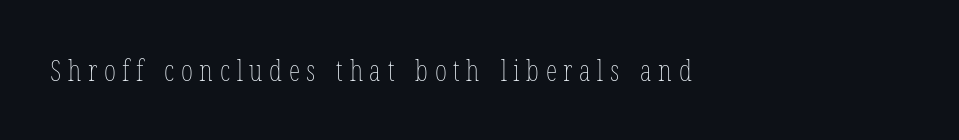
Q: Is the text bold? A: No.
Q: Is the text italic (slanted)? A: No, it is upright.
Q: Is the text underlined? A: No.
Q: How is the paragraph aligned? A: Left-aligned.
Q: Is the spacing between letters normal or unusually wide? A: Unusually wide.
Q: Width (condensed, normal, or wide)? A: Condensed.
Q: Stroke contrast? A: Low.
Q: x-height? A: Medium.
Q: Monospaced? A: No.
